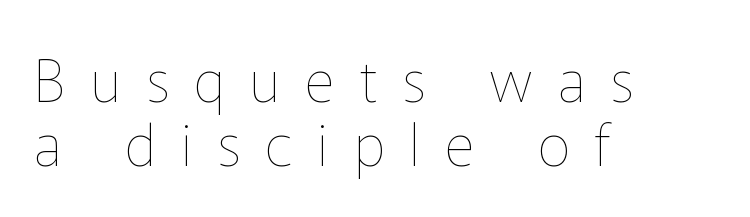
Think standard paragraph weight, or any step lighter than that. Rows of type sit shoulder to shoulder in the vertical direction. Posture: upright roman. Spacing verdict: proportional, widths tailored to each character. Letter spacing: wide.
